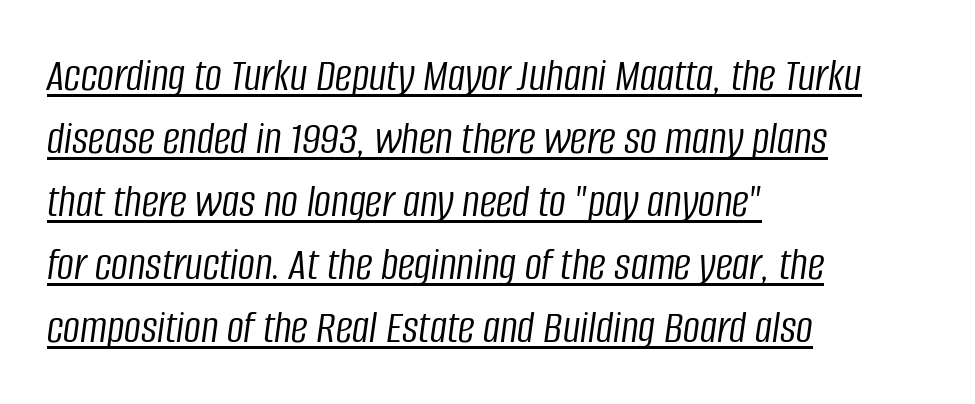
Q: Is the text bold? A: No.
Q: Is the text italic (slanted)? A: Yes, it leans right by about 8 degrees.
Q: Is the text underlined? A: Yes.
Q: How is the paragraph aligned? A: Left-aligned.
Q: Is the spacing between letters normal or unusually wide? A: Normal.
Q: Is the spacing between lines tight, normal or loose? A: Normal.
Q: Width (condensed, normal, or wide)? A: Condensed.
Q: Stroke contrast? A: Low.
Q: x-height? A: Large.
Q: Monospaced? A: No.
